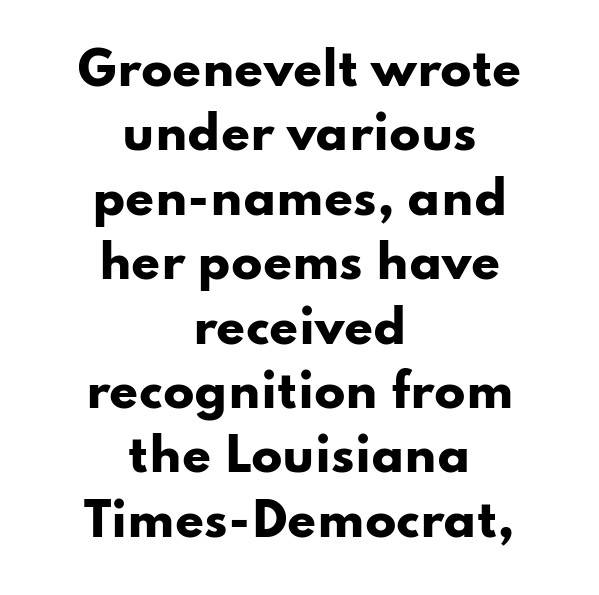
Think of a printed novel: that variable character pitch is what you see here. The rendering positions every line midway between the sides. Normally led — the rows are evenly, conventionally spaced. The letters stand straight up with perfectly vertical stems. Look at the tracking — it's just the regular setting, nothing added. The face used here is a sans, in the tradition of grotesques and geometrics.
